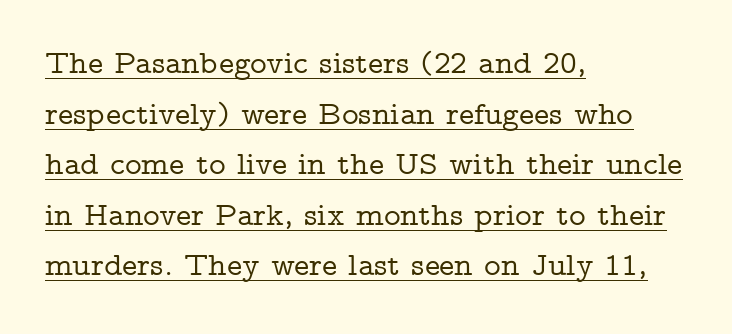
Q: Is the text italic (slanted)? A: No, it is upright.
Q: Is the typeface a serif or a sans-serif typeface? A: Serif.
Q: Is the text underlined? A: Yes.
Q: How is the paragraph aligned? A: Left-aligned.
Q: Is the spacing between letters normal or unusually wide? A: Normal.
Q: Is the spacing between lines tight, normal or loose? A: Normal.
Q: Width (condensed, normal, or wide)? A: Wide.
Q: Stroke contrast? A: Low.
Q: x-height? A: Medium.
Q: Monospaced? A: No.
